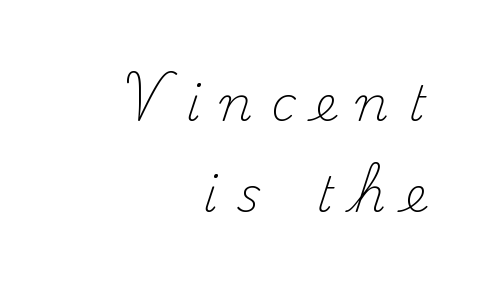
The image shows 48 px light serif type; set right-aligned, loose line spacing (1.9x), unusually wide letter spacing (+0.4 em), not underlined; medium stroke contrast and a small x-height.
